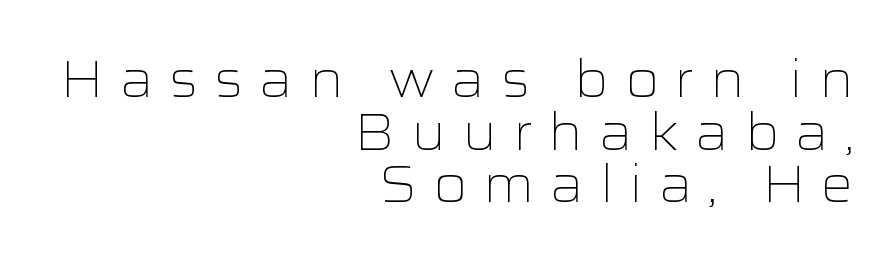
{"serif": "no", "italic": "no", "bold": "no", "weight": "light", "width": "wide", "stroke_contrast": "low", "x_height": "medium", "monospaced": "no", "underline": "no", "align": "right", "line_spacing": "tight", "line_spacing_ratio": 1.03, "letter_spacing": "wide", "letter_spacing_em": 0.31, "glyph_px": 51}
